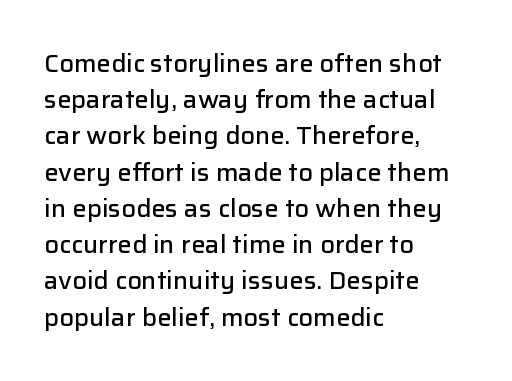
{"italic": "no", "bold": "semi", "underline": "no", "align": "left", "line_spacing": "normal", "line_spacing_ratio": 1.51, "letter_spacing": "normal", "letter_spacing_em": 0.0, "glyph_px": 24}
